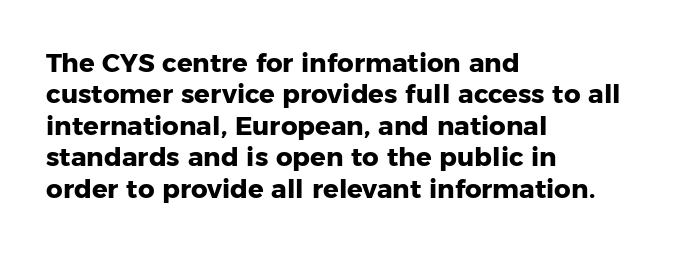
{"italic": "no", "bold": "yes", "underline": "no", "align": "left", "line_spacing_ratio": 1.21, "letter_spacing": "normal", "letter_spacing_em": 0.0, "glyph_px": 26}
